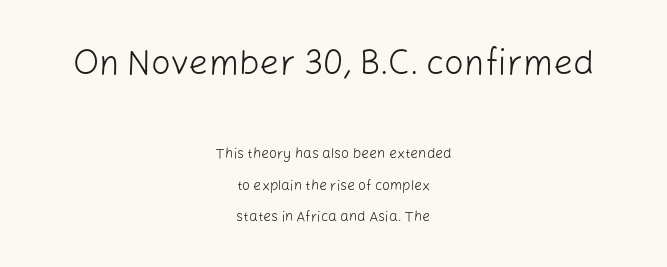
{"serif": "no", "italic": "no", "bold": "no", "weight": "light", "width": "normal", "stroke_contrast": "low", "x_height": "medium", "monospaced": "no", "underline": "no", "align": "center", "line_spacing": "loose", "line_spacing_ratio": 2.24, "letter_spacing": "normal", "letter_spacing_em": 0.0, "larger_block": "first", "size_ratio": 2.5, "glyph_px": 35}
